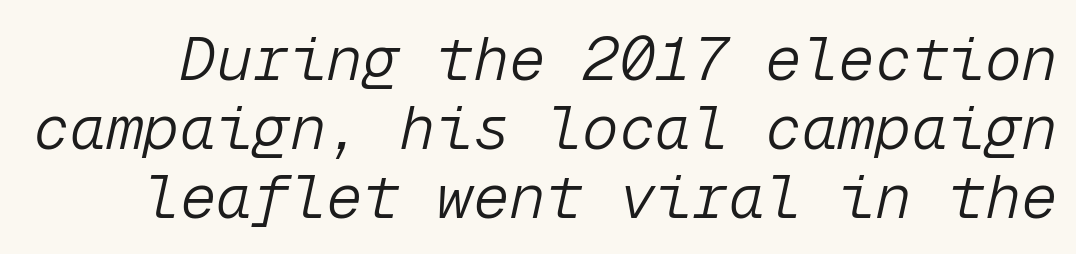
{"italic": "yes", "lean": "right", "slant_degrees": 12, "bold": "no", "weight": "light", "width": "normal", "stroke_contrast": "low", "x_height": "medium", "monospaced": "yes", "underline": "no", "line_spacing": "tight", "line_spacing_ratio": 1.13, "letter_spacing": "normal", "letter_spacing_em": 0.0, "glyph_px": 61}
